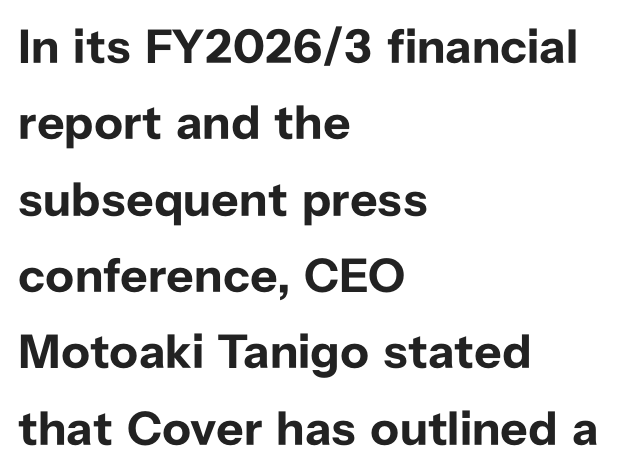
The image shows 48 px bold sans-serif type, upright; set left-aligned, normal line spacing (1.59x), normal letter spacing, not underlined; low stroke contrast and a medium x-height.
